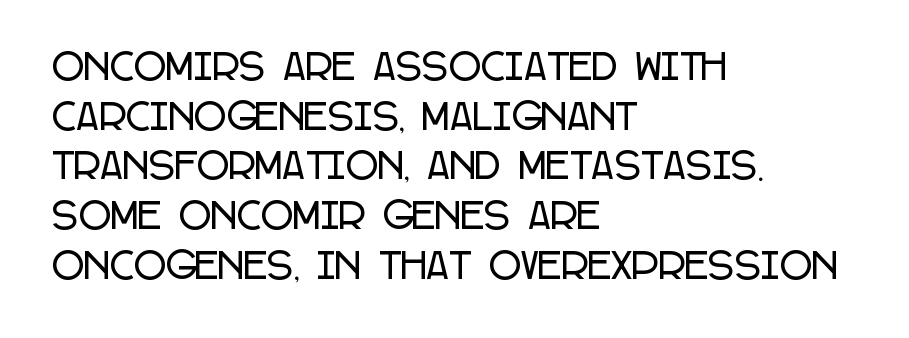
Honestly, the row spacing looks completely unremarkable. The ragged edge is on the right, which tells us the setting is flush left. A sans-serif font was chosen for this passage. Inter-character spacing is left at the font's built-in metrics. A roman cut, with each character standing at attention.
